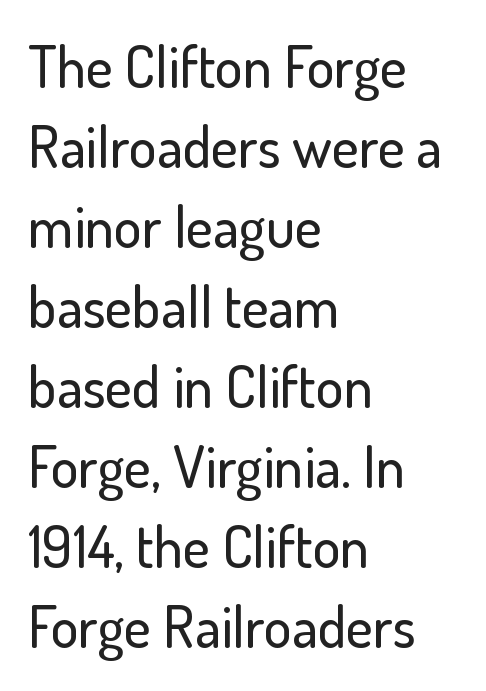
{"serif": "no", "italic": "no", "width": "normal", "stroke_contrast": "low", "x_height": "small", "monospaced": "no", "underline": "no", "align": "left", "line_spacing": "normal", "line_spacing_ratio": 1.38, "letter_spacing": "normal", "letter_spacing_em": 0.0, "glyph_px": 58}
